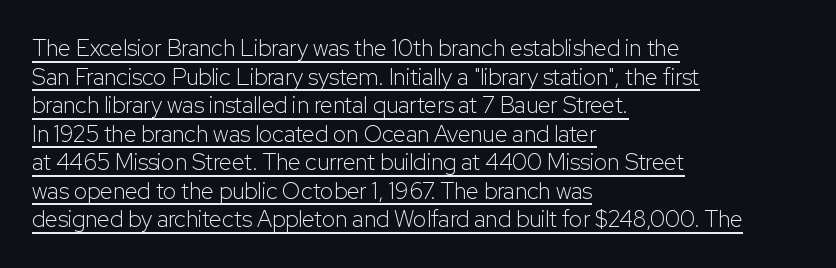
Between one letter and the next there's only the usual sliver of space. Leftover space on each line is placed entirely after the last word. The letters stand upright; this is a roman face. No heavy texture on the line: the type isn't bold. Underline: present.
